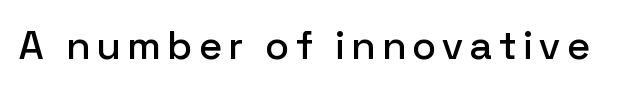
The image shows 40 px sans-serif type, upright; set not underlined; low stroke contrast and a medium x-height.
